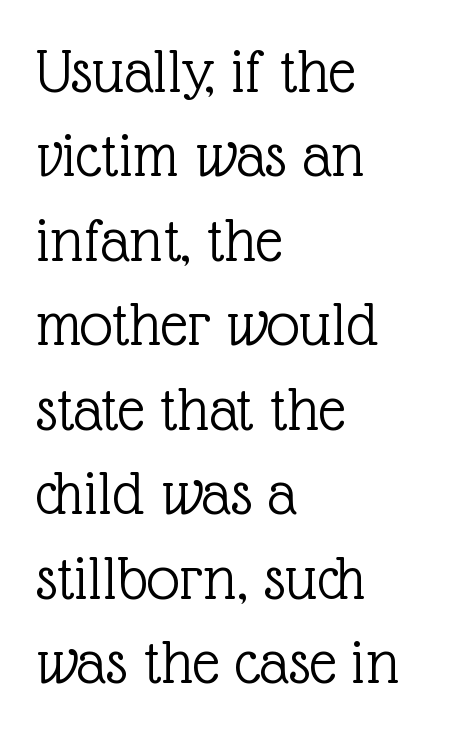
Q: Is the text bold? A: No.
Q: Is the text italic (slanted)? A: No, it is upright.
Q: Is the typeface a serif or a sans-serif typeface? A: Serif.
Q: Is the text underlined? A: No.
Q: How is the paragraph aligned? A: Left-aligned.
Q: Is the spacing between letters normal or unusually wide? A: Normal.
Q: Is the spacing between lines tight, normal or loose? A: Normal.
Q: Width (condensed, normal, or wide)? A: Normal.
Q: x-height? A: Medium.
Q: Monospaced? A: No.
